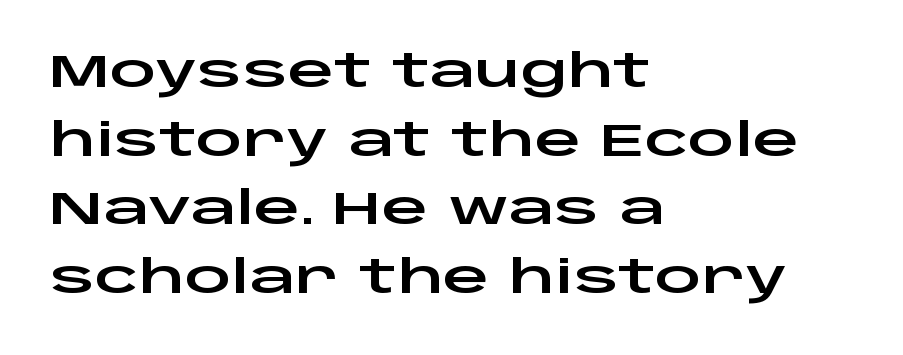
Q: Is the text italic (slanted)? A: No, it is upright.
Q: Is the typeface a serif or a sans-serif typeface? A: Sans-serif.
Q: Is the text underlined? A: No.
Q: How is the paragraph aligned? A: Left-aligned.
Q: Is the spacing between letters normal or unusually wide? A: Normal.
Q: Is the spacing between lines tight, normal or loose? A: Normal.
Q: Width (condensed, normal, or wide)? A: Wide.
Q: Stroke contrast? A: Low.
Q: x-height? A: Large.
Q: Monospaced? A: No.
